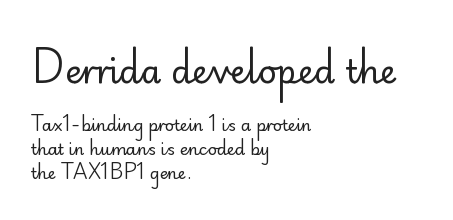
Q: Is the text bold? A: No.
Q: Is the text italic (slanted)? A: No, it is upright.
Q: Is the typeface a serif or a sans-serif typeface? A: Sans-serif.
Q: Is the text underlined? A: No.
Q: How is the paragraph aligned? A: Left-aligned.
Q: Is the spacing between letters normal or unusually wide? A: Normal.
Q: Is the spacing between lines tight, normal or loose? A: Normal.
Q: Which block of text is set in a larger size, the first (top) or the second (bottom)? A: The first (top) one.
Q: Width (condensed, normal, or wide)? A: Normal.
Q: Stroke contrast? A: Low.
Q: x-height? A: Small.
Q: Monospaced? A: No.
